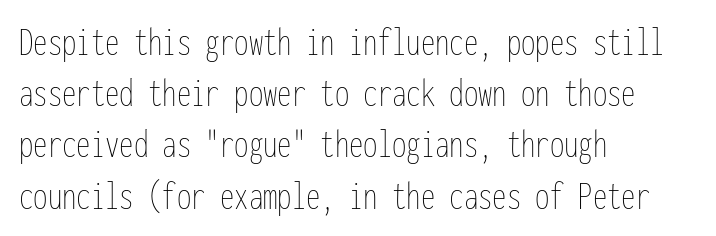
Q: Is the text bold? A: No.
Q: Is the text italic (slanted)? A: No, it is upright.
Q: Is the text underlined? A: No.
Q: How is the paragraph aligned? A: Left-aligned.
Q: Is the spacing between letters normal or unusually wide? A: Normal.
Q: Is the spacing between lines tight, normal or loose? A: Normal.
Q: Width (condensed, normal, or wide)? A: Condensed.
Q: Stroke contrast? A: Low.
Q: x-height? A: Medium.
Q: Monospaced? A: Yes.
